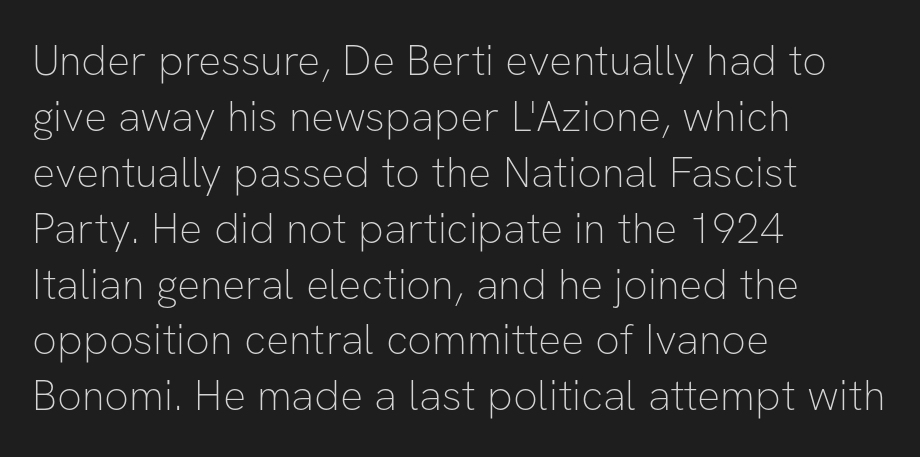
Q: Is the text bold? A: No.
Q: Is the text italic (slanted)? A: No, it is upright.
Q: Is the typeface a serif or a sans-serif typeface? A: Sans-serif.
Q: Is the text underlined? A: No.
Q: How is the paragraph aligned? A: Left-aligned.
Q: Is the spacing between letters normal or unusually wide? A: Normal.
Q: Is the spacing between lines tight, normal or loose? A: Normal.
Q: Width (condensed, normal, or wide)? A: Normal.
Q: Stroke contrast? A: Low.
Q: x-height? A: Medium.
Q: Monospaced? A: No.
